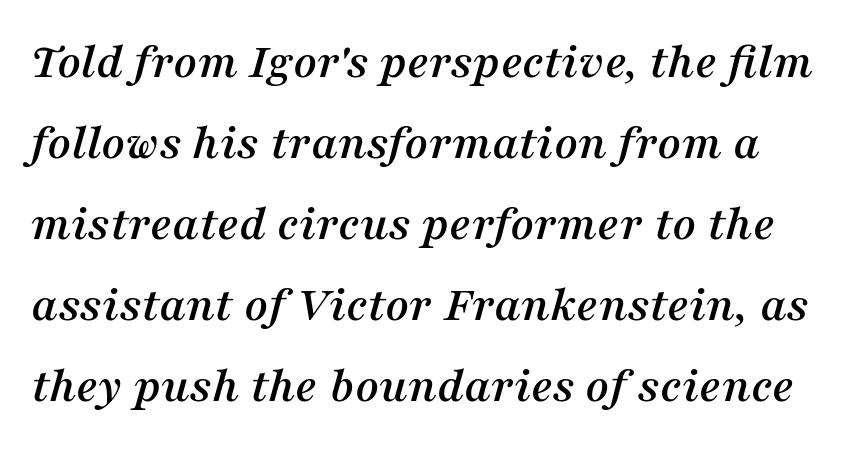
{"serif": "yes", "italic": "yes", "lean": "right", "slant_degrees": 16, "width": "normal", "stroke_contrast": "medium", "x_height": "medium", "monospaced": "no", "underline": "no", "line_spacing": "normal", "line_spacing_ratio": 1.59, "letter_spacing": "normal", "letter_spacing_em": 0.0, "glyph_px": 51}
